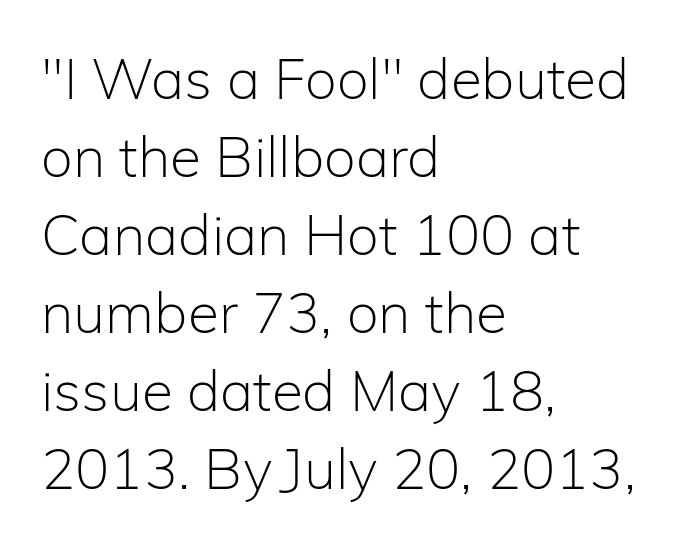
What stands out about the letter spacing? Nothing — it is the standard amount. Anything drawn beneath the words? Only blank space. The space between consecutive lines is moderate. Ink coverage per letter is moderate at most. The rendering uses natural spacing where letterforms have individual widths.
